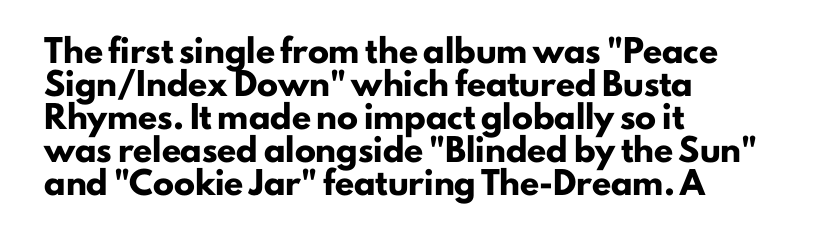
The sample has been set heavy, in full bold. Any mark beneath the type? The region is blank. The ragged edge is on the right, which tells us the setting is flush left. This sample uses plain, unmodified letter spacing. Posture: vertical. Does the leading feel generous? No, just average.
